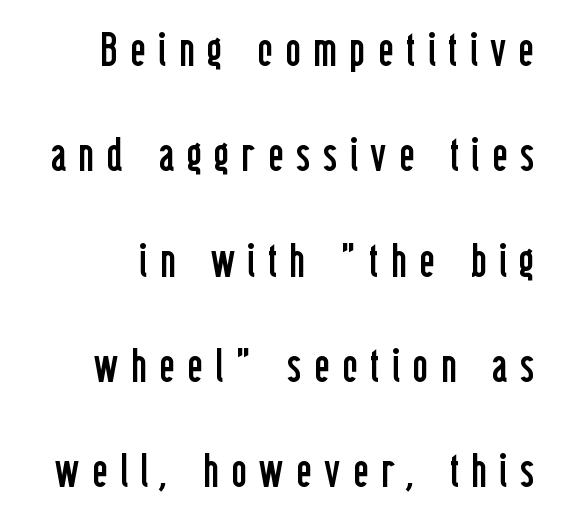
No extra ink here — the face is not bold. Only glyphs here, with clear space below each row. The text was rendered using a sans face with plain stroke endings. This rendering widens character spacing well past its baseline value. You could not count columns in this text — the font is proportionally spaced. Line spacing here is loose.
